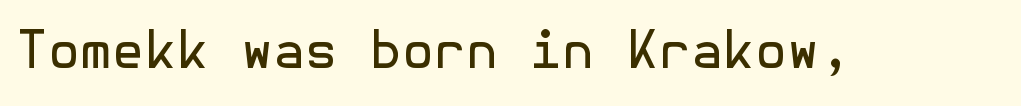
The image shows 52 px regular-weight sans-serif type, upright; set normal letter spacing, not underlined; a medium x-height.
